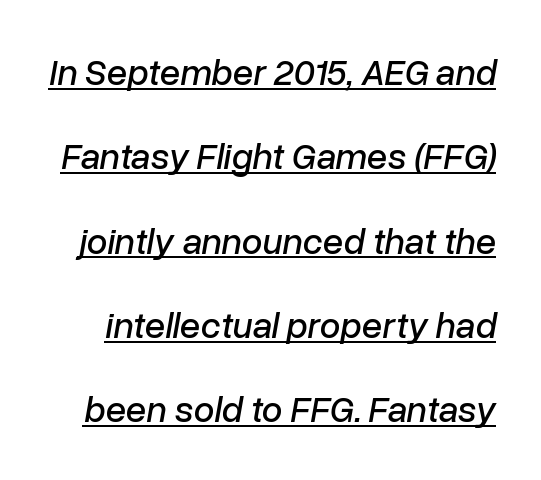
Q: Is the text italic (slanted)? A: Yes, it leans right by about 10 degrees.
Q: Is the text underlined? A: Yes.
Q: Is the spacing between letters normal or unusually wide? A: Normal.
Q: Is the spacing between lines tight, normal or loose? A: Loose.
Q: Width (condensed, normal, or wide)? A: Normal.
Q: Stroke contrast? A: Low.
Q: x-height? A: Medium.
Q: Monospaced? A: No.
